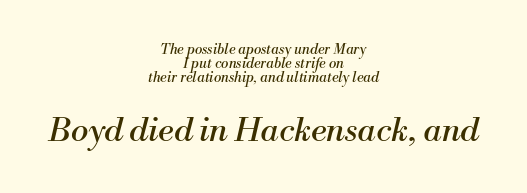
Q: Is the text bold? A: No.
Q: Is the text italic (slanted)? A: Yes, it leans right by about 13 degrees.
Q: Is the typeface a serif or a sans-serif typeface? A: Serif.
Q: Is the text underlined? A: No.
Q: How is the paragraph aligned? A: Centered.
Q: Is the spacing between letters normal or unusually wide? A: Normal.
Q: Is the spacing between lines tight, normal or loose? A: Tight.
Q: Which block of text is set in a larger size, the first (top) or the second (bottom)? A: The second (bottom) one.
Q: Width (condensed, normal, or wide)? A: Normal.
Q: Stroke contrast? A: Medium.
Q: x-height? A: Small.
Q: Monospaced? A: No.
